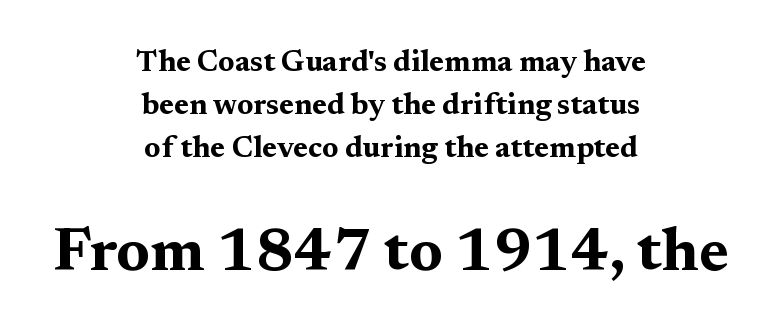
Q: Is the text bold? A: Yes.
Q: Is the text italic (slanted)? A: No, it is upright.
Q: Is the typeface a serif or a sans-serif typeface? A: Serif.
Q: Is the text underlined? A: No.
Q: How is the paragraph aligned? A: Centered.
Q: Is the spacing between letters normal or unusually wide? A: Normal.
Q: Is the spacing between lines tight, normal or loose? A: Normal.
Q: Which block of text is set in a larger size, the first (top) or the second (bottom)? A: The second (bottom) one.
Q: Width (condensed, normal, or wide)? A: Wide.
Q: Stroke contrast? A: Medium.
Q: x-height? A: Medium.
Q: Monospaced? A: No.
